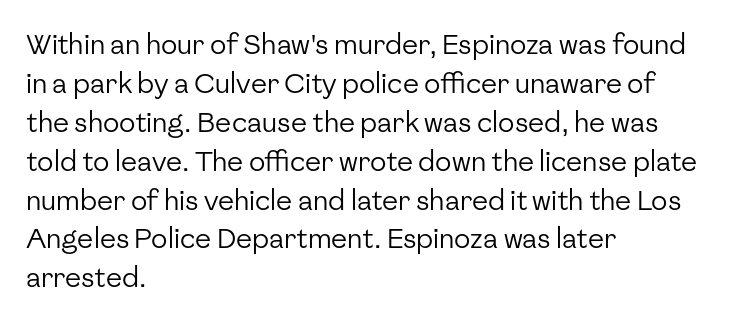
Nothing heavy about these letters — not bold at all. The block of text has a typical density, with ordinary space between rows. Posture: straight, roman, zero tilt. Quick note: underline off. The letterforms sit shoulder to shoulder at normal distance.
